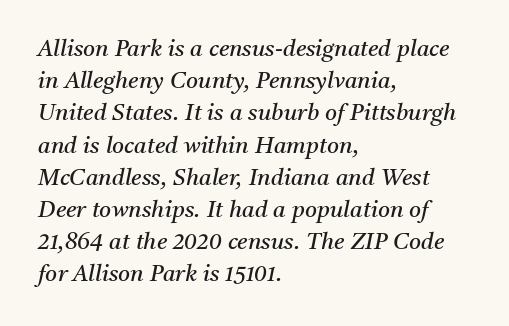
{"italic": "yes", "lean": "right", "slant_degrees": 11, "bold": "no", "underline": "no", "align": "left", "line_spacing": "normal", "line_spacing_ratio": 1.4, "letter_spacing": "normal", "letter_spacing_em": 0.0, "glyph_px": 23}
